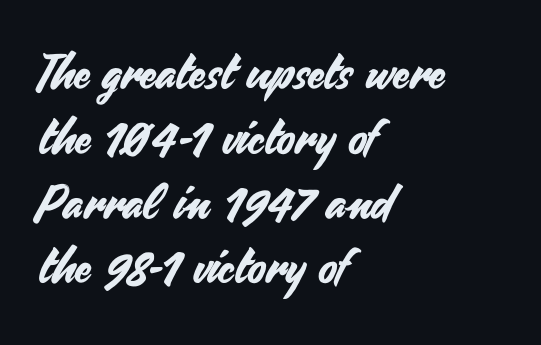
Q: Is the text italic (slanted)? A: Yes.
Q: Is the typeface a serif or a sans-serif typeface? A: Sans-serif.
Q: Is the text underlined? A: No.
Q: How is the paragraph aligned? A: Left-aligned.
Q: Is the spacing between letters normal or unusually wide? A: Normal.
Q: Is the spacing between lines tight, normal or loose? A: Normal.
Q: Width (condensed, normal, or wide)? A: Normal.
Q: Stroke contrast? A: Medium.
Q: x-height? A: Small.
Q: Monospaced? A: No.
